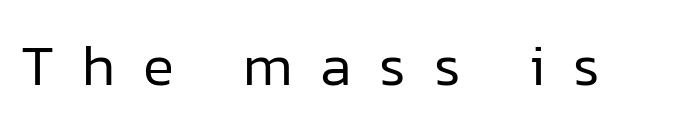
Q: Is the text bold? A: No.
Q: Is the text italic (slanted)? A: No, it is upright.
Q: Is the typeface a serif or a sans-serif typeface? A: Sans-serif.
Q: Is the text underlined? A: No.
Q: Is the spacing between letters normal or unusually wide? A: Unusually wide.
Q: Width (condensed, normal, or wide)? A: Normal.
Q: Stroke contrast? A: Low.
Q: x-height? A: Medium.
Q: Monospaced? A: No.
